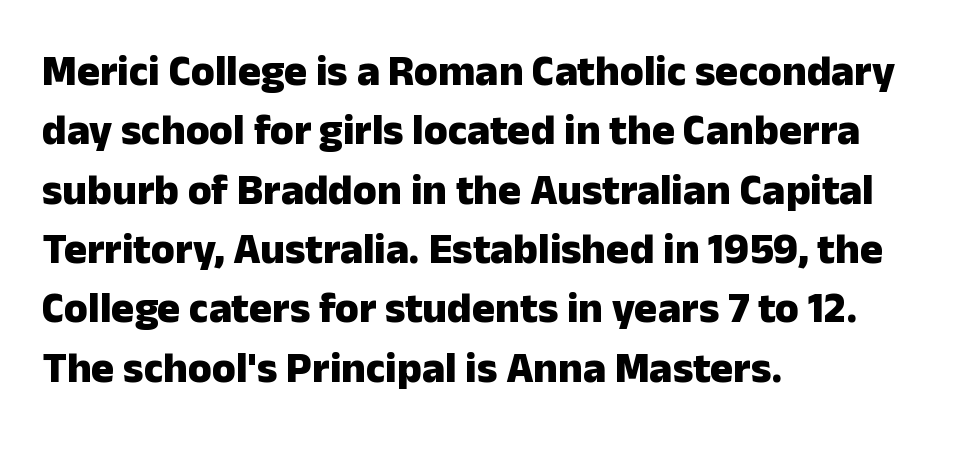
Q: Is the text bold? A: Yes.
Q: Is the text italic (slanted)? A: No, it is upright.
Q: Is the typeface a serif or a sans-serif typeface? A: Sans-serif.
Q: Is the text underlined? A: No.
Q: How is the paragraph aligned? A: Left-aligned.
Q: Is the spacing between letters normal or unusually wide? A: Normal.
Q: Is the spacing between lines tight, normal or loose? A: Normal.
Q: Width (condensed, normal, or wide)? A: Normal.
Q: Stroke contrast? A: Low.
Q: x-height? A: Medium.
Q: Monospaced? A: No.
